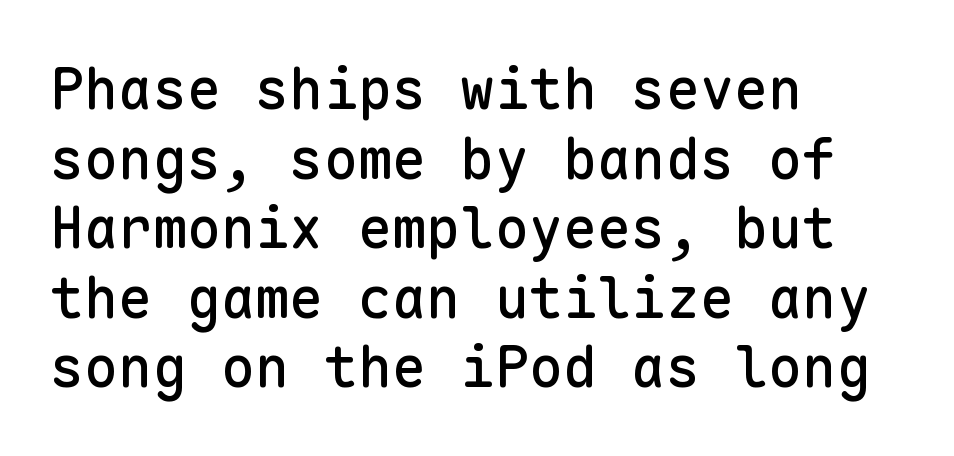
{"serif": "no", "italic": "no", "width": "normal", "stroke_contrast": "low", "x_height": "medium", "monospaced": "yes", "underline": "no", "align": "left", "line_spacing_ratio": 1.22, "letter_spacing": "normal", "letter_spacing_em": 0.0, "glyph_px": 57}
